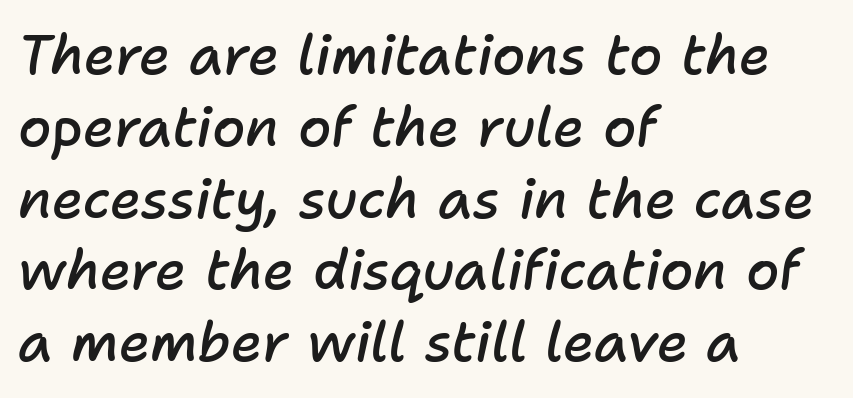
Q: Is the text bold? A: Semi-bold.
Q: Is the text italic (slanted)? A: Yes, it leans right by about 11 degrees.
Q: Is the text underlined? A: No.
Q: How is the paragraph aligned? A: Left-aligned.
Q: Is the spacing between letters normal or unusually wide? A: Normal.
Q: Is the spacing between lines tight, normal or loose? A: Normal.
Q: Width (condensed, normal, or wide)? A: Normal.
Q: Stroke contrast? A: Low.
Q: x-height? A: Medium.
Q: Monospaced? A: No.
